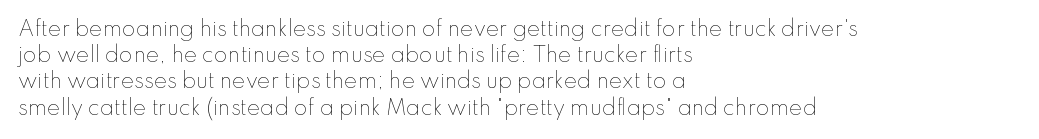
No chunkiness to these letters — they're not bold. Alignment: flush left. Do the letters lean? They stand straight. Horizontal bands of white between lines are of average thickness. Has an underline been added? It has not. Is the letter spacing exaggerated? No — it looks like the ordinary default.
